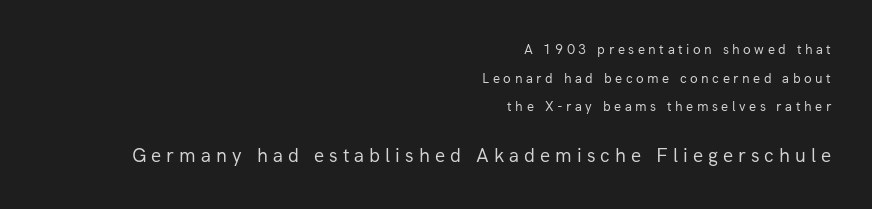
{"italic": "no", "bold": "no", "underline": "no", "align": "right", "line_spacing": "loose", "line_spacing_ratio": 2.04, "letter_spacing": "wide", "letter_spacing_em": 0.25, "larger_block": "second", "size_ratio": 1.43, "glyph_px": 20}
